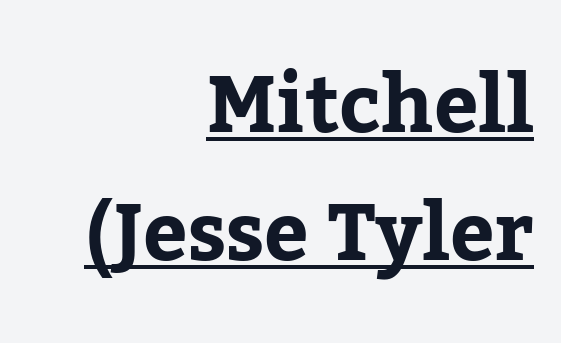
Line endings align vertically; line beginnings do not. These lines sit exactly where default settings would place them. Is this a fixed-width face? No — the glyphs have proportional, varying widths. Does a line run under the words? Yes, clearly. This is roman type, the default non-slanted kind. The letters carry serifs — small finishing strokes at the ends of their stems.
